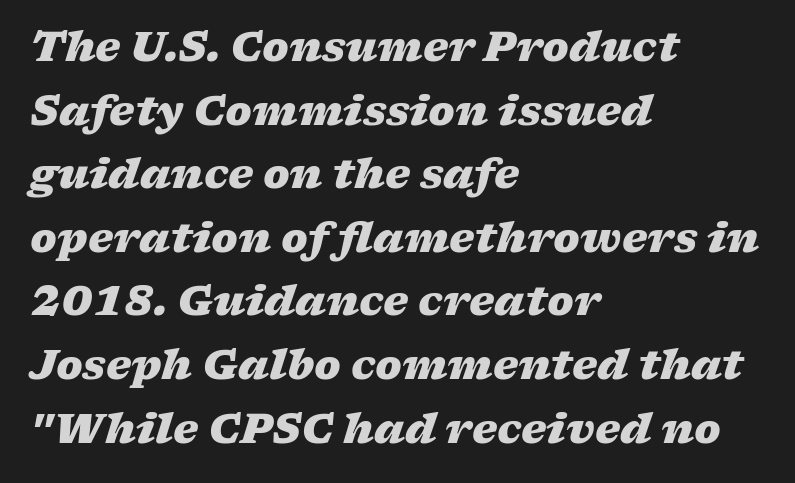
The image shows 40 px heavy, wide type, italic (leaning right); set left-aligned, normal line spacing (1.59x), normal letter spacing, not underlined; low stroke contrast and a medium x-height.
